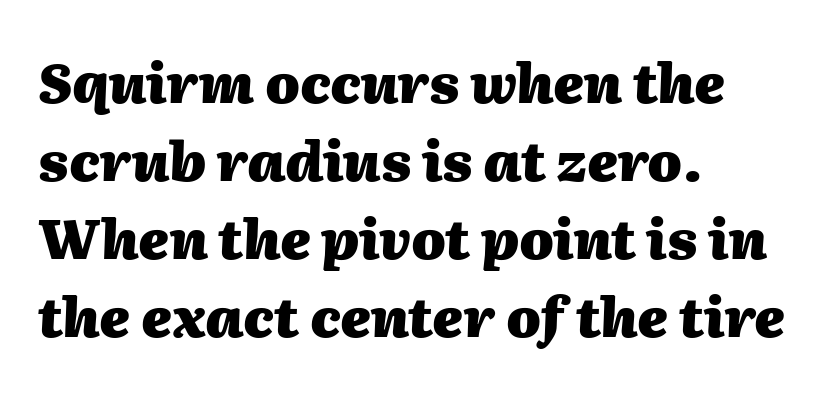
These lines keep a tight, regular rhythm from letter to letter. The lines are quadded left. In terms of posture, this sample is oblique. One glance says typical: line gaps are just what's usual.
